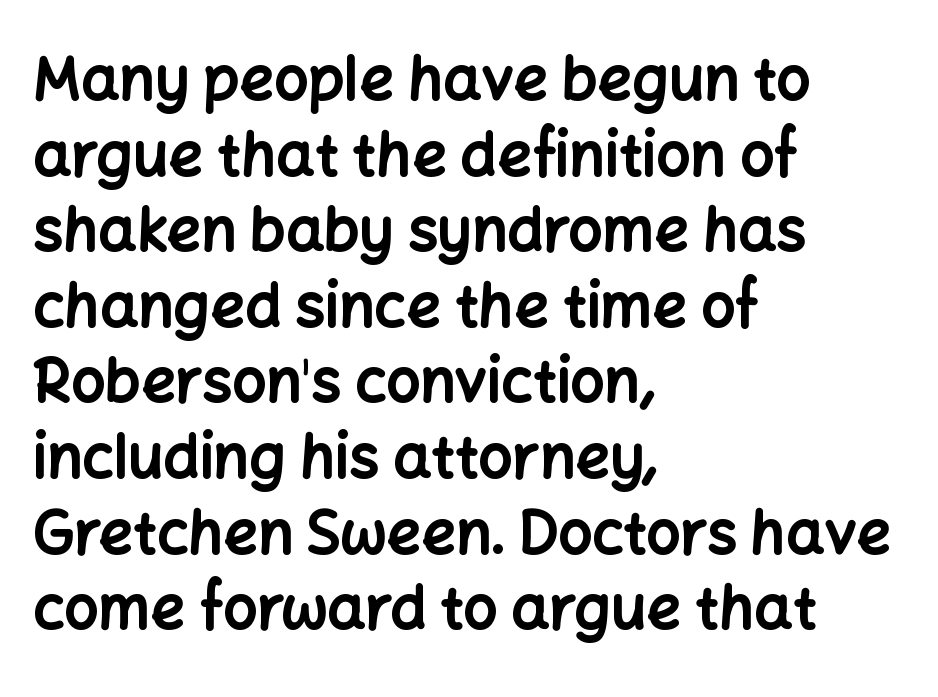
Q: Is the text bold? A: Yes.
Q: Is the text italic (slanted)? A: No, it is upright.
Q: Is the typeface a serif or a sans-serif typeface? A: Sans-serif.
Q: Is the text underlined? A: No.
Q: How is the paragraph aligned? A: Left-aligned.
Q: Is the spacing between letters normal or unusually wide? A: Normal.
Q: Is the spacing between lines tight, normal or loose? A: Normal.
Q: Width (condensed, normal, or wide)? A: Normal.
Q: Stroke contrast? A: Low.
Q: x-height? A: Medium.
Q: Monospaced? A: No.
